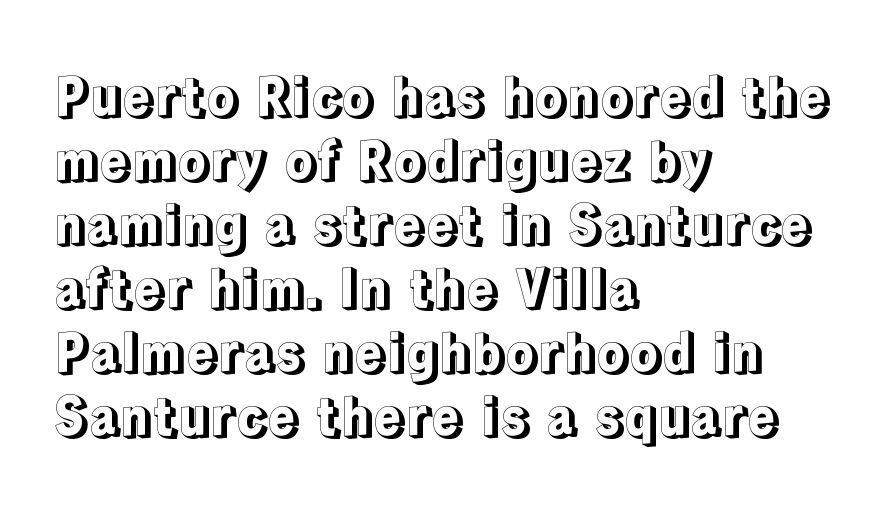
{"italic": "no", "width": "normal", "x_height": "medium", "monospaced": "no", "underline": "no", "align": "left", "line_spacing_ratio": 1.23, "letter_spacing": "normal", "letter_spacing_em": 0.0, "glyph_px": 52}
